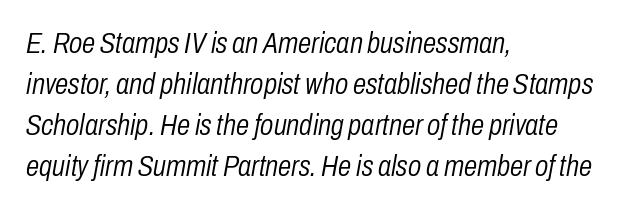
Short note: letters normally spaced. The paragraph has a hard left edge and a soft right edge. Check the space under the baseline: it is left empty. These glyphs show unthickened strokes, regular width or finer.
